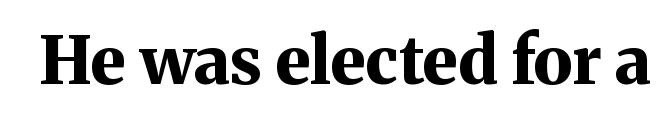
The image shows 66 px bold serif type, upright; set normal letter spacing, not underlined; medium stroke contrast and a medium x-height.
